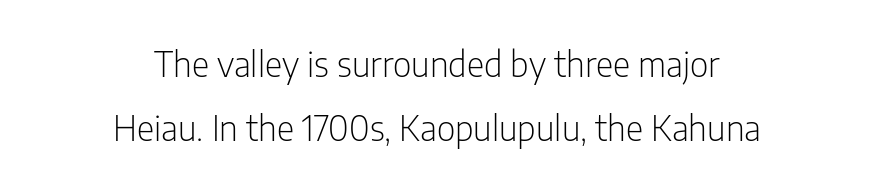
The baseline area is clear. Rendered with straight, roman letterforms. Is the letter spacing exaggerated? No — it looks like the ordinary default. These glyphs show unthickened strokes, regular width or finer. What kind of face is this? One without serifs — a sans.
